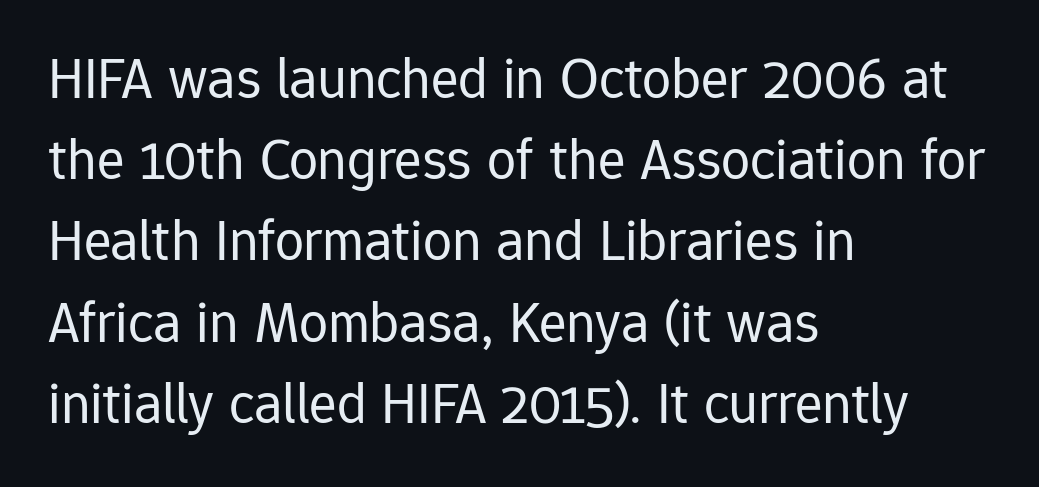
Q: Is the text bold? A: No.
Q: Is the text italic (slanted)? A: No, it is upright.
Q: Is the typeface a serif or a sans-serif typeface? A: Sans-serif.
Q: Is the text underlined? A: No.
Q: How is the paragraph aligned? A: Left-aligned.
Q: Is the spacing between letters normal or unusually wide? A: Normal.
Q: Is the spacing between lines tight, normal or loose? A: Normal.
Q: Width (condensed, normal, or wide)? A: Normal.
Q: Stroke contrast? A: Low.
Q: x-height? A: Medium.
Q: Monospaced? A: No.
